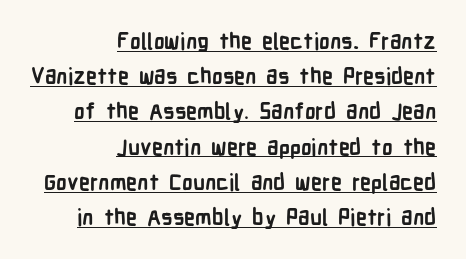
Q: Is the text bold? A: Yes.
Q: Is the text italic (slanted)? A: No, it is upright.
Q: Is the text underlined? A: Yes.
Q: How is the paragraph aligned? A: Right-aligned.
Q: Is the spacing between letters normal or unusually wide? A: Normal.
Q: Is the spacing between lines tight, normal or loose? A: Normal.
